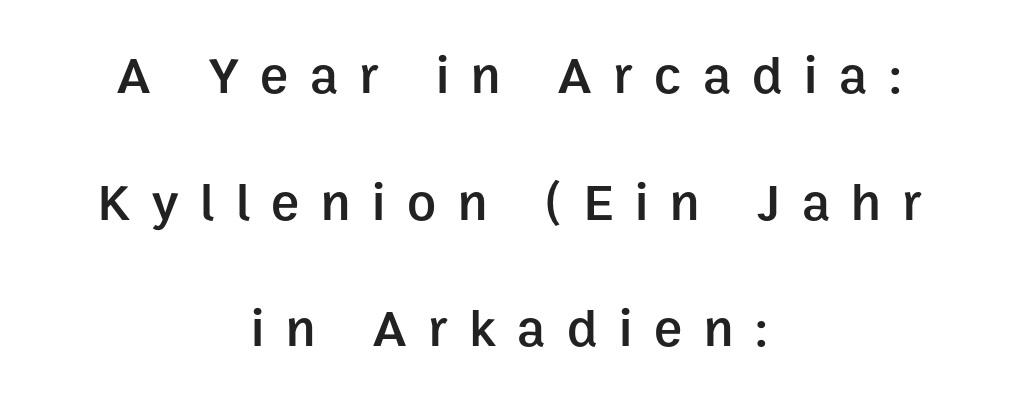
The face used here is rendered with a markedly widened letterfit. Notice how the passage keeps no hard edge, just a central spine. Quick note: not italic, upright. Successive baselines arrive slowly, with a big drop between each.
